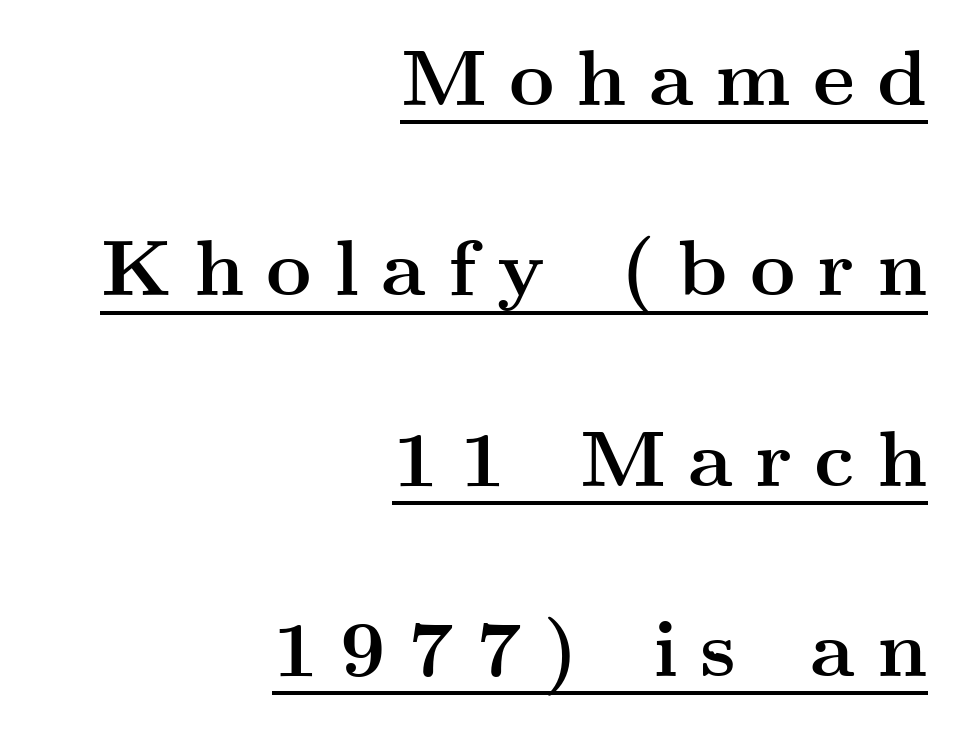
{"serif": "yes", "italic": "no", "bold": "yes", "weight": "semibold", "width": "wide", "stroke_contrast": "medium", "x_height": "small", "monospaced": "no", "underline": "yes", "align": "right", "line_spacing": "loose", "line_spacing_ratio": 2.41, "letter_spacing": "wide", "letter_spacing_em": 0.28, "glyph_px": 79}
